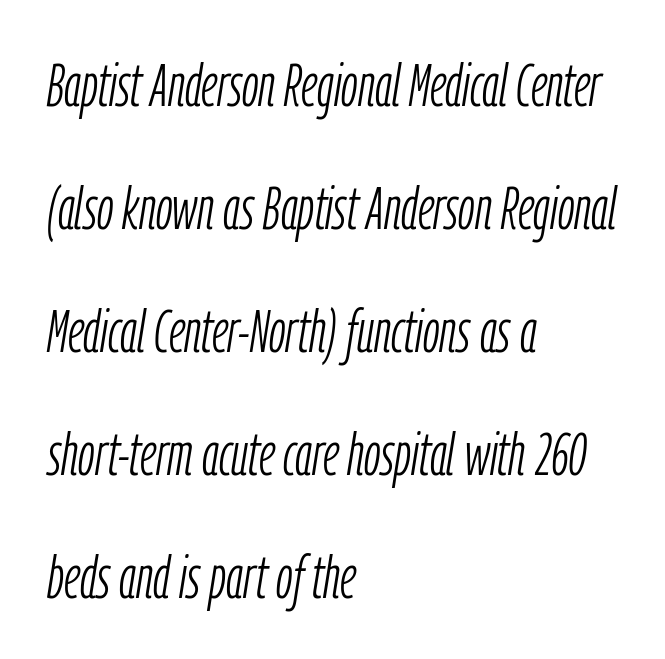
The cut favours lightness, reaching ordinary text weight at its darkest. What's the leading like? Stretched, with rows far apart. Characters follow at the spacing the type designer built in. Quick note: underline off. The rendering applies a slant to the glyphs.
